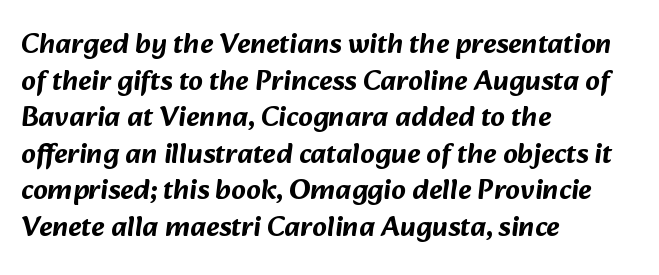
Q: Is the typeface a serif or a sans-serif typeface? A: Sans-serif.
Q: Is the text underlined? A: No.
Q: How is the paragraph aligned? A: Left-aligned.
Q: Is the spacing between letters normal or unusually wide? A: Normal.
Q: Is the spacing between lines tight, normal or loose? A: Normal.
Q: Width (condensed, normal, or wide)? A: Normal.
Q: Stroke contrast? A: Low.
Q: x-height? A: Medium.
Q: Monospaced? A: No.
